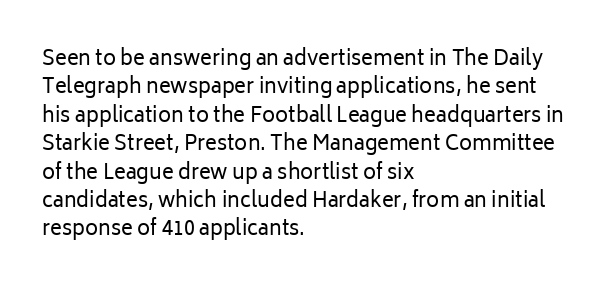
Q: Is the text bold? A: No.
Q: Is the text italic (slanted)? A: No, it is upright.
Q: Is the text underlined? A: No.
Q: How is the paragraph aligned? A: Left-aligned.
Q: Is the spacing between letters normal or unusually wide? A: Normal.
Q: Is the spacing between lines tight, normal or loose? A: Normal.
